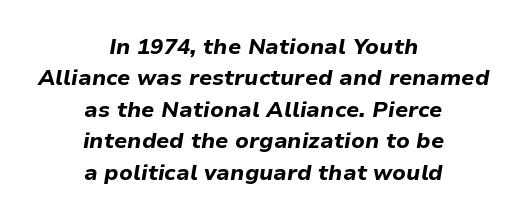
The image shows 22 px bold type, italic (leaning right); set centered, normal line spacing (1.43x), normal letter spacing, not underlined.
